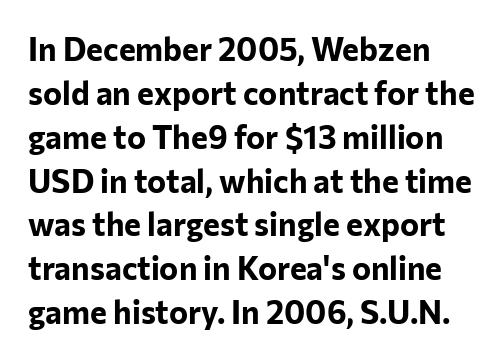
Inter-character spacing is left at the font's built-in metrics. Vertical strokes here are truly vertical. Left-aligned paragraph, ragged on the right. To sum up the face: it is a sans, with no serifs. The passage shown is typed in a proportional face where columns would drift.
